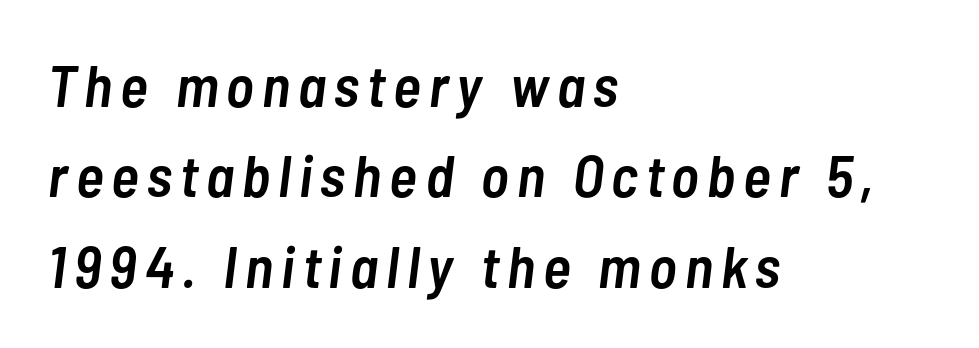
Clear beneath every line of the passage. A student would call this left alignment; a typographer would say flush left, rag right. The letters advance in unequal steps, a hallmark of proportional type. A typesetter would mark this as italic. Interline gaps are of average width in this sample. The letters are semibold — heavier than regular but short of a full bold.
